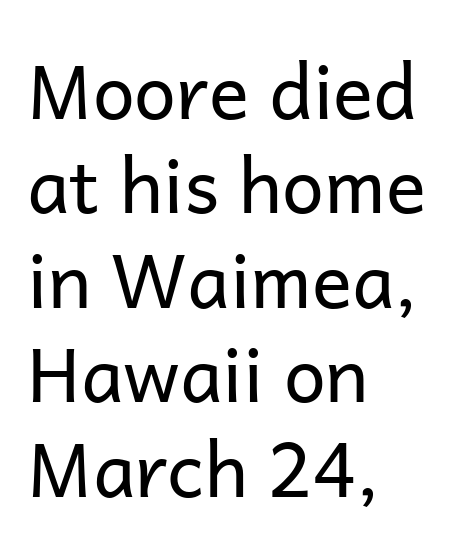
Q: Is the text bold? A: No.
Q: Is the text italic (slanted)? A: No, it is upright.
Q: Is the typeface a serif or a sans-serif typeface? A: Sans-serif.
Q: Is the text underlined? A: No.
Q: How is the paragraph aligned? A: Left-aligned.
Q: Is the spacing between letters normal or unusually wide? A: Normal.
Q: Is the spacing between lines tight, normal or loose? A: Normal.
Q: Width (condensed, normal, or wide)? A: Normal.
Q: Stroke contrast? A: Low.
Q: x-height? A: Medium.
Q: Monospaced? A: No.
